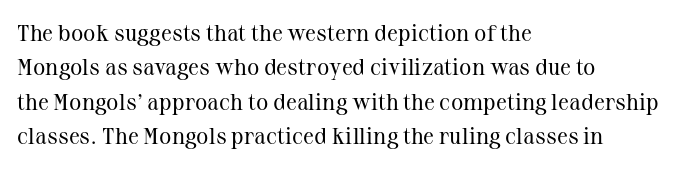
{"italic": "no", "bold": "no", "underline": "no", "align": "left", "line_spacing": "normal", "line_spacing_ratio": 1.5, "letter_spacing": "normal", "letter_spacing_em": 0.0, "glyph_px": 23}
